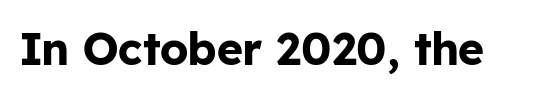
{"serif": "no", "italic": "no", "bold": "yes", "weight": "bold", "width": "normal", "stroke_contrast": "low", "x_height": "medium", "monospaced": "no", "underline": "no", "letter_spacing": "normal", "letter_spacing_em": 0.0, "glyph_px": 45}
